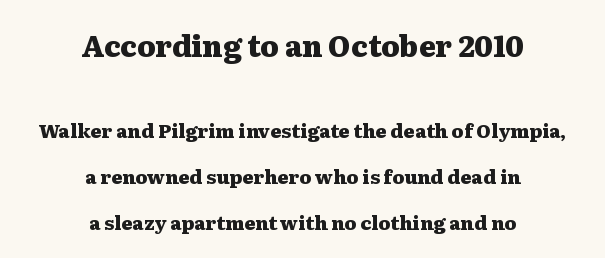
Heft: maximum for text — a bold. This is roman type, the default non-slanted kind. These lines stack symmetrically, like a column narrowing and widening about its center. The strip under each line holds only bare page. Regarding leading, the lines here are spaced well apart. Bigger letters appear in the top chunk; the bottom chunk is reduced.
